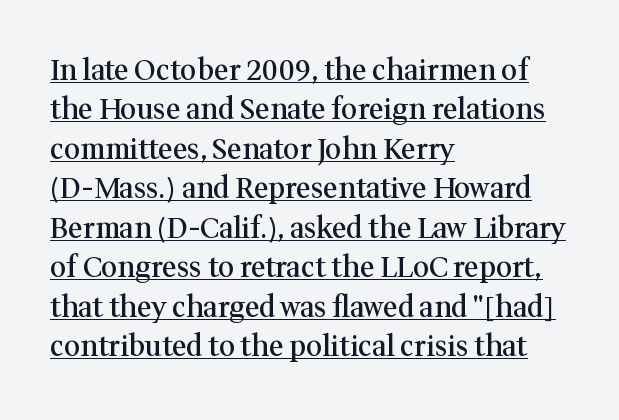
{"serif": "yes", "italic": "no", "bold": "semi", "weight": "semibold", "width": "normal", "stroke_contrast": "medium", "x_height": "medium", "monospaced": "no", "underline": "yes", "align": "left", "line_spacing": "normal", "line_spacing_ratio": 1.41, "letter_spacing": "normal", "letter_spacing_em": 0.0, "glyph_px": 28}
